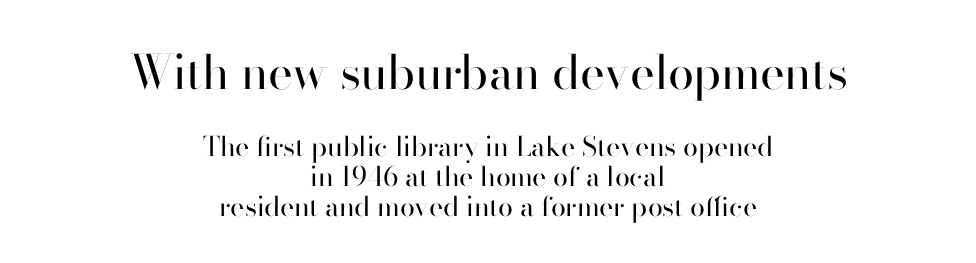
Upright lettering throughout. No feet cap the strokes, marking this as sans-serif type. Decoration check: the copy has no underline. Which chunk is bigger? The first one — the top block dwarfs the bottom. The letterforms sit at book weight or below. Character widths vary here, with narrow letters taking less room than wide ones.
